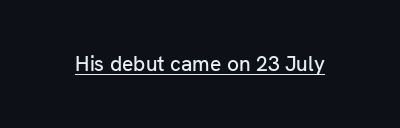
Students, note that the glyphs here touch the page at normal intervals. Does a line run under the words? Yes, clearly. Designer's note — italics off, roman on.
